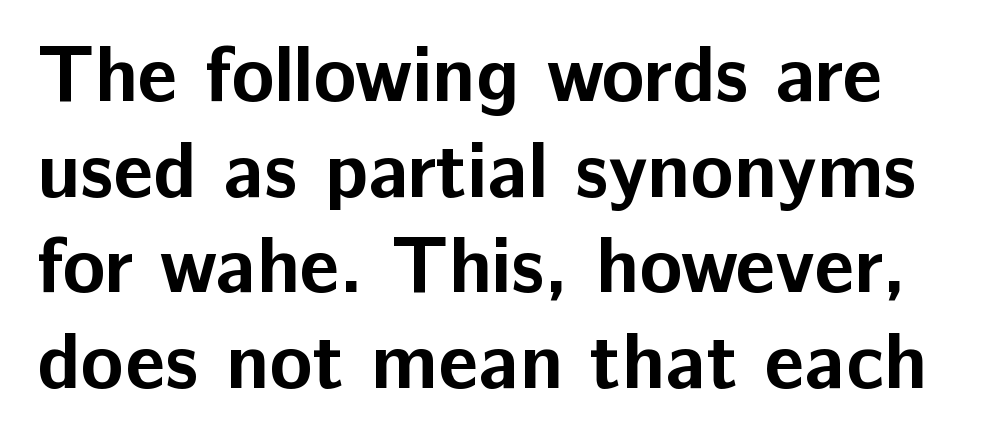
The face used here has the dense, thick strokes of a bold. The horizontal fit of the characters is conventional and even. The lettering holds an erect, upright posture throughout. Check the space under the baseline: it is left empty. Do the characters align in a grid? No, the font is proportional. Classification — sans serif.
